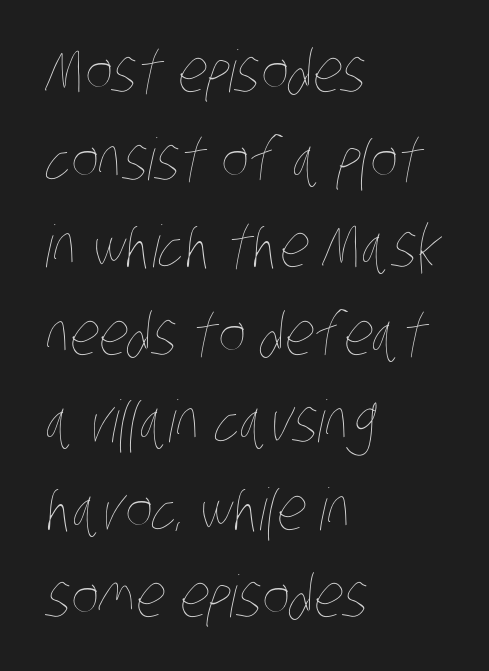
The image shows 58 px thin, condensed type; set left-aligned, normal line spacing (1.51x), normal letter spacing, not underlined; low stroke contrast and a large x-height.
